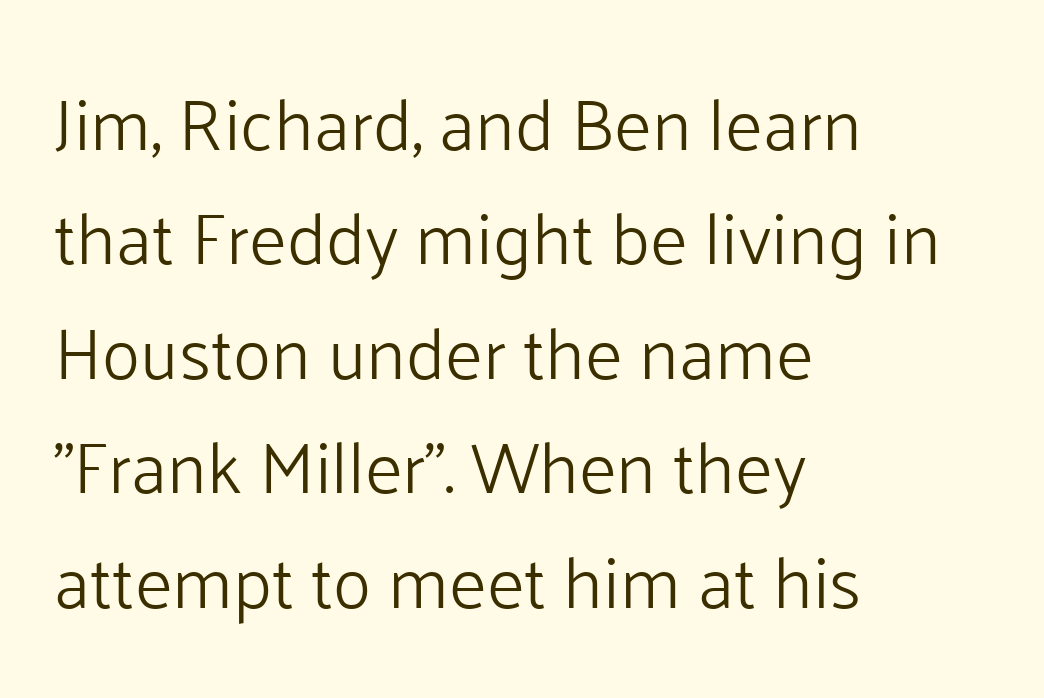
Q: Is the text bold? A: No.
Q: Is the text italic (slanted)? A: No, it is upright.
Q: Is the typeface a serif or a sans-serif typeface? A: Sans-serif.
Q: Is the text underlined? A: No.
Q: How is the paragraph aligned? A: Left-aligned.
Q: Is the spacing between letters normal or unusually wide? A: Normal.
Q: Is the spacing between lines tight, normal or loose? A: Normal.
Q: Width (condensed, normal, or wide)? A: Normal.
Q: Stroke contrast? A: Low.
Q: x-height? A: Medium.
Q: Monospaced? A: No.
